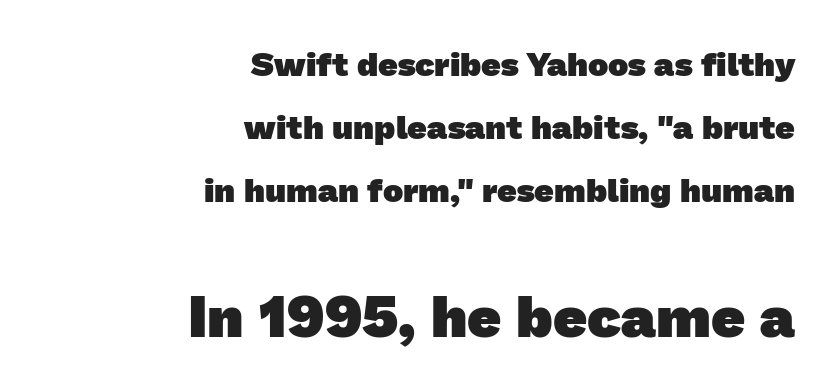
Q: Is the text bold? A: Yes.
Q: Is the typeface a serif or a sans-serif typeface? A: Sans-serif.
Q: Is the text underlined? A: No.
Q: How is the paragraph aligned? A: Right-aligned.
Q: Is the spacing between letters normal or unusually wide? A: Normal.
Q: Which block of text is set in a larger size, the first (top) or the second (bottom)? A: The second (bottom) one.
Q: Width (condensed, normal, or wide)? A: Normal.
Q: Stroke contrast? A: Low.
Q: x-height? A: Medium.
Q: Monospaced? A: No.
